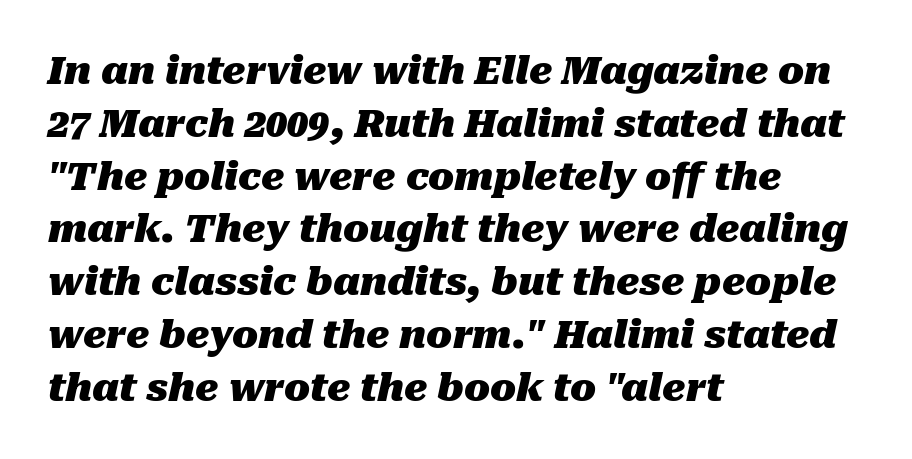
The image shows 38 px heavy type, italic (leaning right); set left-aligned, normal line spacing (1.39x), normal letter spacing, not underlined; medium stroke contrast and a medium x-height.
